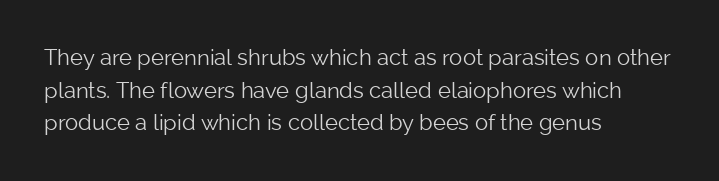
{"italic": "no", "bold": "no", "underline": "no", "align": "left", "line_spacing": "normal", "line_spacing_ratio": 1.48, "letter_spacing": "normal", "letter_spacing_em": 0.0, "glyph_px": 22}
